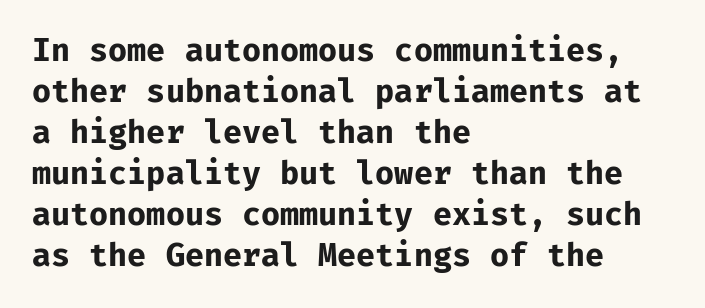
{"serif": "no", "italic": "no", "bold": "yes", "weight": "bold", "width": "normal", "stroke_contrast": "low", "x_height": "medium", "monospaced": "yes", "underline": "no", "align": "left", "line_spacing": "normal", "line_spacing_ratio": 1.32, "letter_spacing": "normal", "letter_spacing_em": 0.0, "glyph_px": 31}
